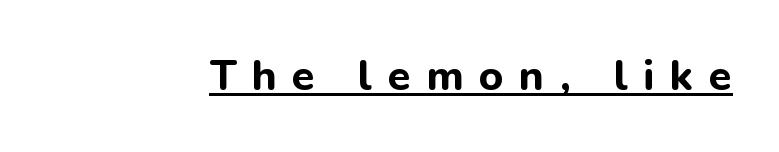
The image shows 42 px bold sans-serif type, upright; set unusually wide letter spacing (+0.37 em), underlined; low stroke contrast and a medium x-height.
